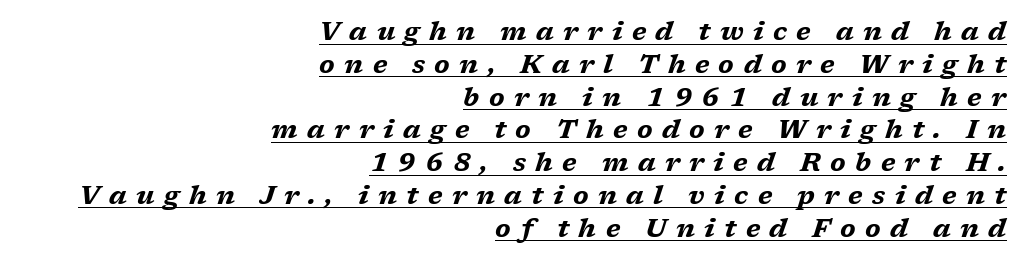
{"italic": "yes", "lean": "right", "slant_degrees": 17, "bold": "yes", "underline": "yes", "align": "right", "line_spacing": "normal", "line_spacing_ratio": 1.26, "letter_spacing": "wide", "letter_spacing_em": 0.36, "glyph_px": 26}
